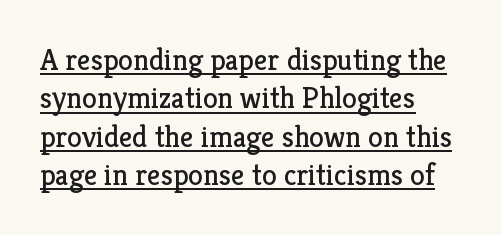
Q: Is the text bold? A: No.
Q: Is the text italic (slanted)? A: No, it is upright.
Q: Is the typeface a serif or a sans-serif typeface? A: Serif.
Q: Is the text underlined? A: Yes.
Q: How is the paragraph aligned? A: Left-aligned.
Q: Is the spacing between letters normal or unusually wide? A: Normal.
Q: Is the spacing between lines tight, normal or loose? A: Normal.
Q: Width (condensed, normal, or wide)? A: Normal.
Q: Stroke contrast? A: Low.
Q: x-height? A: Medium.
Q: Monospaced? A: No.
